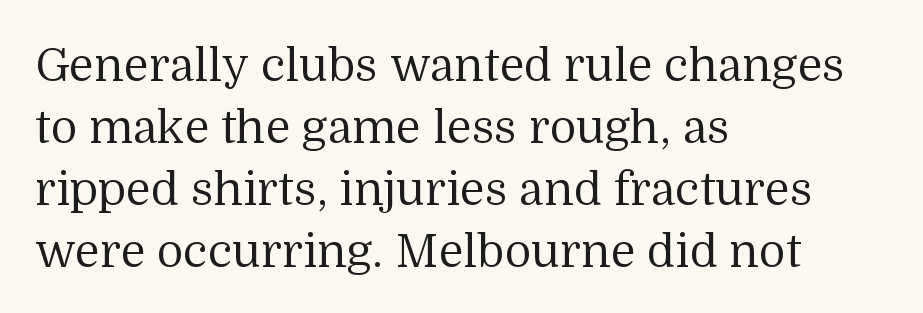
Caption: face not bold, strokes unweighted. Every row of glyphs begins at an identical x-position on the left. Is there any slant? The stems are plumb. Note the varied advance widths — an 'i' is clearly narrower than an 'm'.
